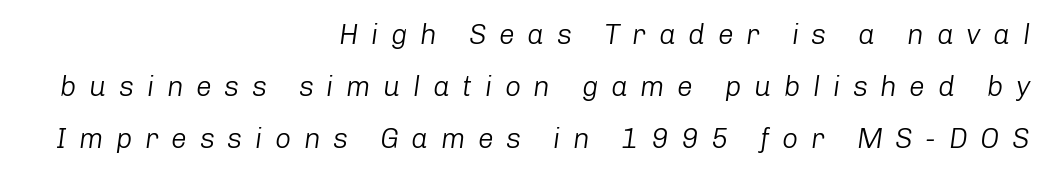
This sample is right-justified, so line beginnings fall wherever the words allow. Think of a printed novel: that variable character pitch is what you see here. Glance below the letters and you will spot only blank space. Vertical stems look standard width or narrower in stroke. The letterforms stand isolated, each surrounded by extra space.
